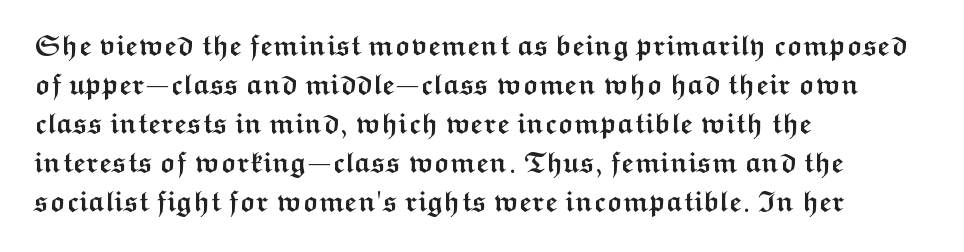
The image shows 28 px semibold, wide sans-serif type, upright; set left-aligned, normal line spacing (1.39x), normal letter spacing, not underlined; medium stroke contrast and a medium x-height.
